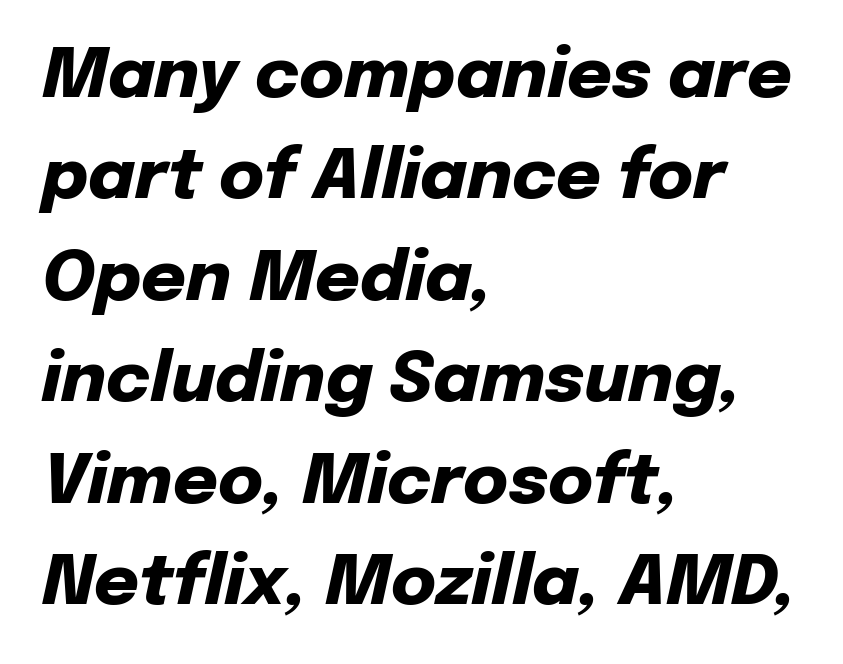
Q: Is the text bold? A: Yes.
Q: Is the text italic (slanted)? A: Yes, it leans right by about 12 degrees.
Q: Is the text underlined? A: No.
Q: How is the paragraph aligned? A: Left-aligned.
Q: Is the spacing between letters normal or unusually wide? A: Normal.
Q: Is the spacing between lines tight, normal or loose? A: Normal.
Q: Width (condensed, normal, or wide)? A: Normal.
Q: Stroke contrast? A: Low.
Q: x-height? A: Medium.
Q: Monospaced? A: No.
